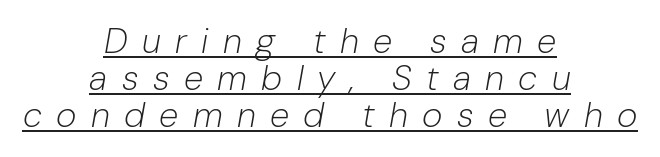
Is the block centered? Yes — each line is placed symmetrically about the middle. Interline gaps are noticeably narrow in this sample. Character widths vary here, with narrow letters taking less room than wide ones. Underlining? Definitely there.
